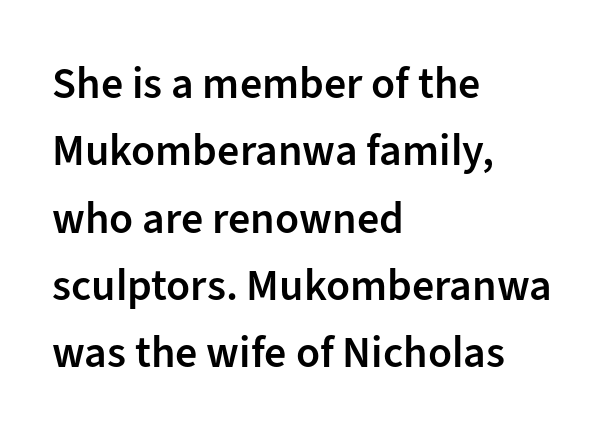
Q: Is the text bold? A: Semi-bold.
Q: Is the text italic (slanted)? A: No, it is upright.
Q: Is the typeface a serif or a sans-serif typeface? A: Sans-serif.
Q: Is the text underlined? A: No.
Q: How is the paragraph aligned? A: Left-aligned.
Q: Is the spacing between letters normal or unusually wide? A: Normal.
Q: Is the spacing between lines tight, normal or loose? A: Normal.
Q: Width (condensed, normal, or wide)? A: Normal.
Q: Stroke contrast? A: Low.
Q: x-height? A: Medium.
Q: Monospaced? A: No.
